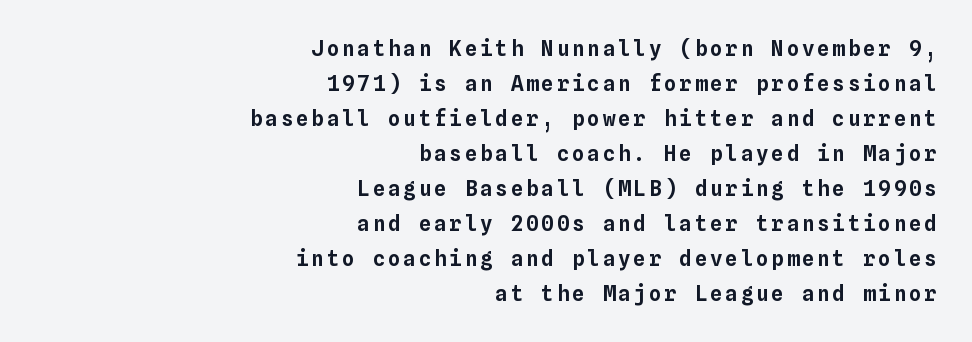
Students, observe: this is what conventionally led text looks like. The space directly below the letters is spotless. Layout note: lines flush right. Upright lettering throughout.
